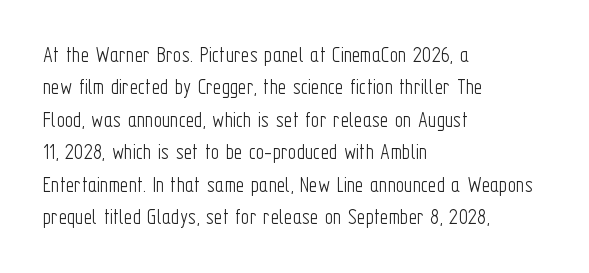
Q: Is the text bold? A: No.
Q: Is the text italic (slanted)? A: No, it is upright.
Q: Is the text underlined? A: No.
Q: How is the paragraph aligned? A: Left-aligned.
Q: Is the spacing between letters normal or unusually wide? A: Normal.
Q: Is the spacing between lines tight, normal or loose? A: Normal.
